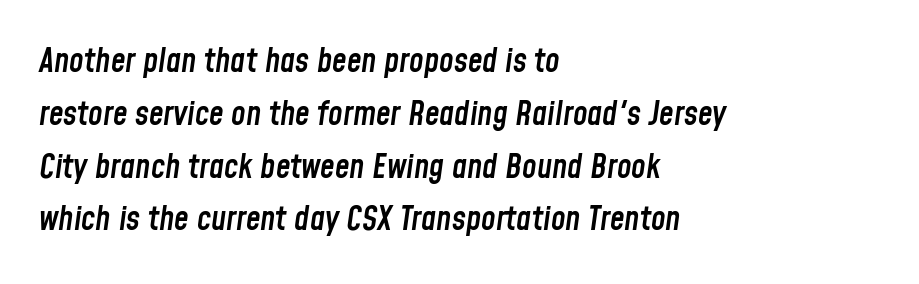
Q: Is the text bold? A: Semi-bold.
Q: Is the text italic (slanted)? A: Yes, it leans right by about 8 degrees.
Q: Is the text underlined? A: No.
Q: How is the paragraph aligned? A: Left-aligned.
Q: Is the spacing between letters normal or unusually wide? A: Normal.
Q: Is the spacing between lines tight, normal or loose? A: Normal.
Q: Width (condensed, normal, or wide)? A: Condensed.
Q: Stroke contrast? A: Low.
Q: x-height? A: Medium.
Q: Monospaced? A: No.
